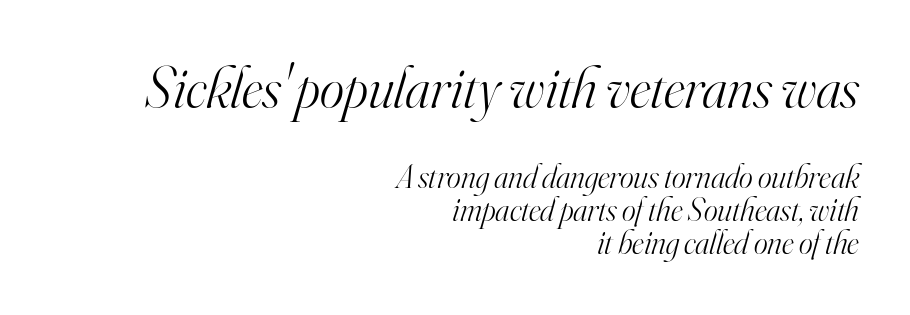
I'd call this a serif setting — the letters wear small feet. Character widths vary here, with narrow letters taking less room than wide ones. Look at the glyph heights: the upper group is clearly the bigger setting. Closely set lines give the paragraph a compact silhouette. No chunkiness to these letters — they're not bold.
